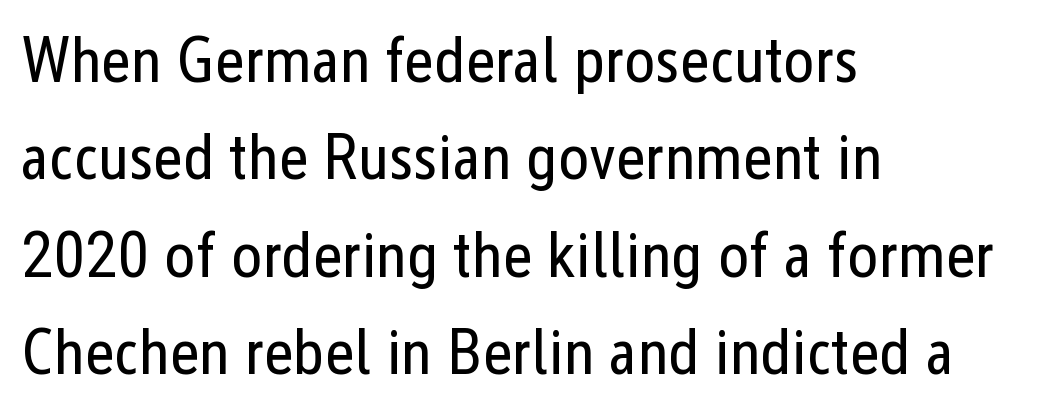
Q: Is the text bold? A: No.
Q: Is the text italic (slanted)? A: No, it is upright.
Q: Is the typeface a serif or a sans-serif typeface? A: Sans-serif.
Q: Is the text underlined? A: No.
Q: How is the paragraph aligned? A: Left-aligned.
Q: Is the spacing between letters normal or unusually wide? A: Normal.
Q: Is the spacing between lines tight, normal or loose? A: Normal.
Q: Width (condensed, normal, or wide)? A: Condensed.
Q: Stroke contrast? A: Low.
Q: x-height? A: Medium.
Q: Monospaced? A: No.
